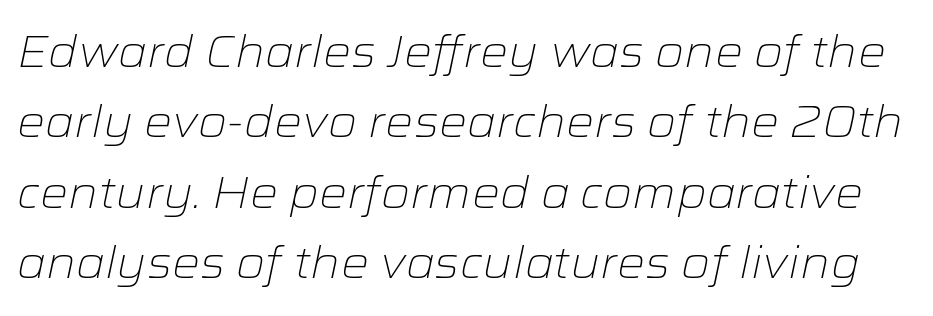
The image shows 44 px light, wide type, italic (leaning right); set normal line spacing (1.6x), normal letter spacing, not underlined; low stroke contrast and a medium x-height.
